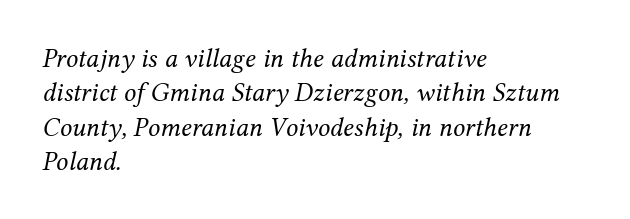
The image shows 27 px text type, italic (leaning right); set left-aligned, normal line spacing (1.27x), normal letter spacing, not underlined.
